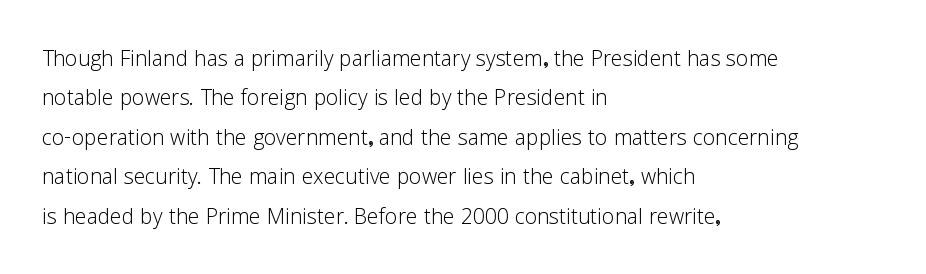
The image shows 28 px light sans-serif type, upright; set left-aligned, normal line spacing (1.41x), normal letter spacing, not underlined; low stroke contrast and a medium x-height.
